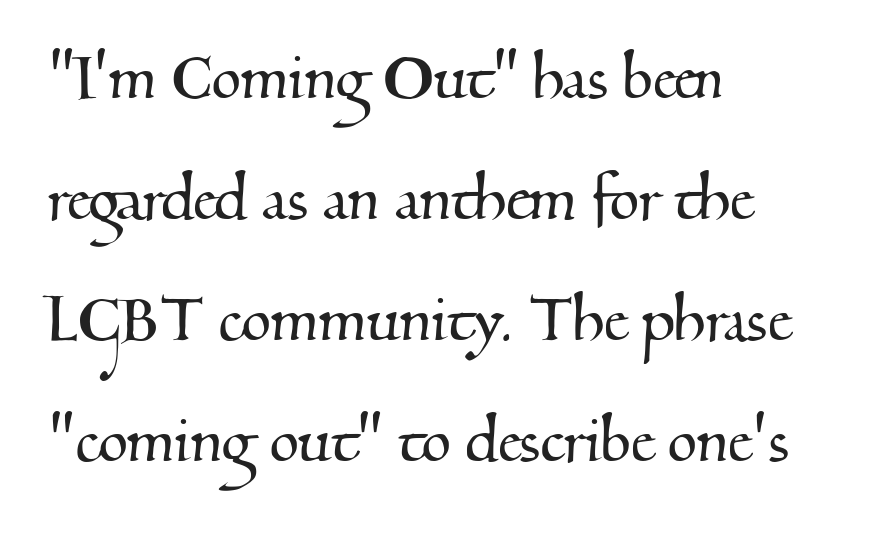
Honestly, the row spacing looks completely unremarkable. No word sits above an underline. The type is set solid horizontally, with unmodified tracking. Are there feet on the stems? There are — it's a serif. Think of a printed novel: that variable character pitch is what you see here. The typesetter chose a ragged-right arrangement here.
